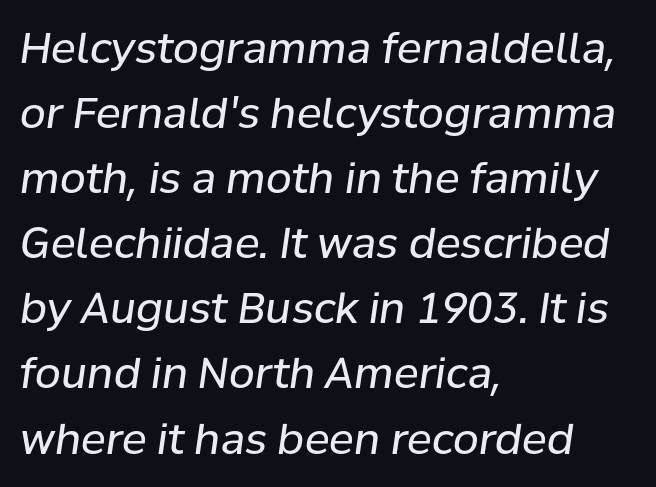
{"italic": "yes", "lean": "right", "slant_degrees": 8, "bold": "no", "weight": "regular", "width": "normal", "stroke_contrast": "low", "x_height": "medium", "monospaced": "no", "underline": "no", "align": "left", "line_spacing": "normal", "line_spacing_ratio": 1.55, "letter_spacing": "normal", "letter_spacing_em": 0.0, "glyph_px": 42}
